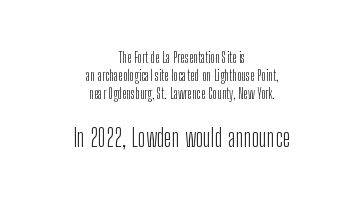
Q: Is the text bold? A: No.
Q: Is the text italic (slanted)? A: No, it is upright.
Q: Is the text underlined? A: No.
Q: How is the paragraph aligned? A: Centered.
Q: Is the spacing between letters normal or unusually wide? A: Normal.
Q: Is the spacing between lines tight, normal or loose? A: Normal.
Q: Which block of text is set in a larger size, the first (top) or the second (bottom)? A: The second (bottom) one.
